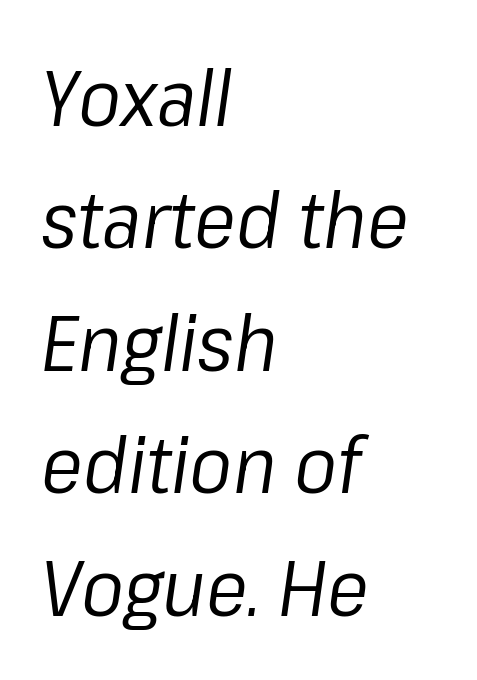
When letters slant like this, we call the style italic. Proportional: the letters do not fall into vertical columns. Compared with typical paragraphs, the rows here are spaced about the same. Students, note that the glyphs here touch the page at normal intervals. The strokes carry an ordinary text weight at most.
